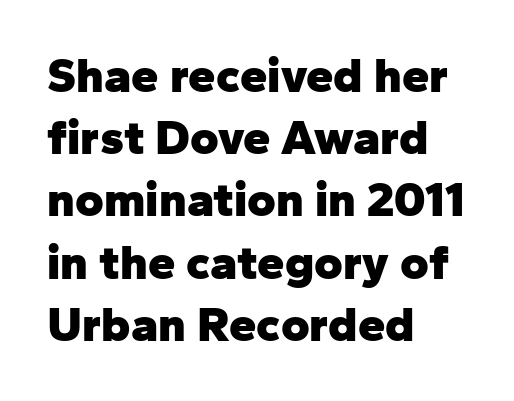
Q: Is the text bold? A: Yes.
Q: Is the text italic (slanted)? A: No, it is upright.
Q: Is the typeface a serif or a sans-serif typeface? A: Sans-serif.
Q: Is the text underlined? A: No.
Q: How is the paragraph aligned? A: Left-aligned.
Q: Is the spacing between letters normal or unusually wide? A: Normal.
Q: Is the spacing between lines tight, normal or loose? A: Normal.
Q: Width (condensed, normal, or wide)? A: Normal.
Q: Stroke contrast? A: Low.
Q: x-height? A: Medium.
Q: Monospaced? A: No.
